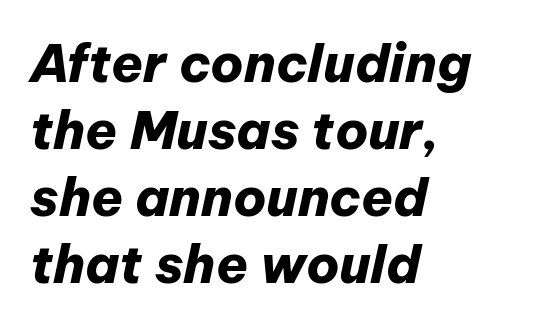
The image shows 52 px heavy type, italic (leaning right); set left-aligned, normal line spacing (1.29x), normal letter spacing, not underlined; low stroke contrast and a medium x-height.
